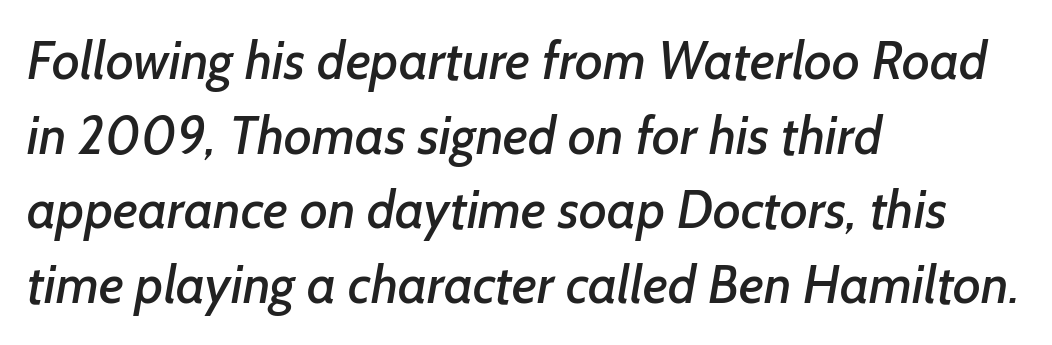
The image shows 53 px sans-serif type; set left-aligned, normal line spacing (1.41x), normal letter spacing, not underlined; low stroke contrast and a medium x-height.
